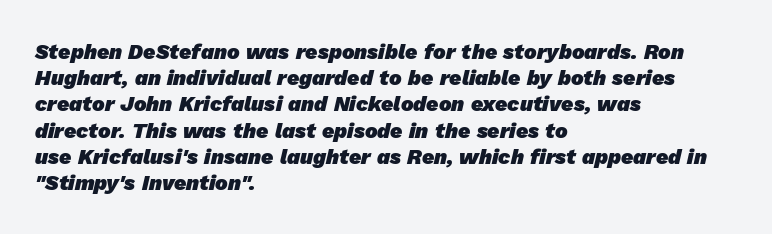
{"bold": "yes", "underline": "no", "align": "left", "line_spacing": "normal", "line_spacing_ratio": 1.25, "letter_spacing": "normal", "letter_spacing_em": 0.0, "glyph_px": 21}
